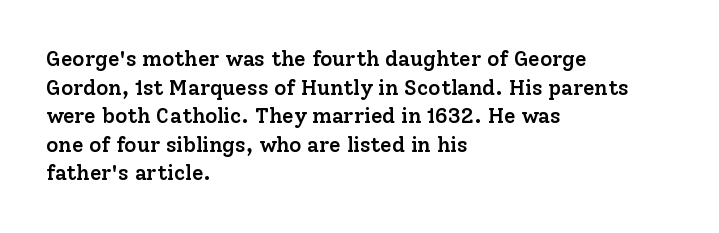
The image shows 21 px text type, upright; set left-aligned, normal line spacing (1.36x), normal letter spacing, not underlined.
